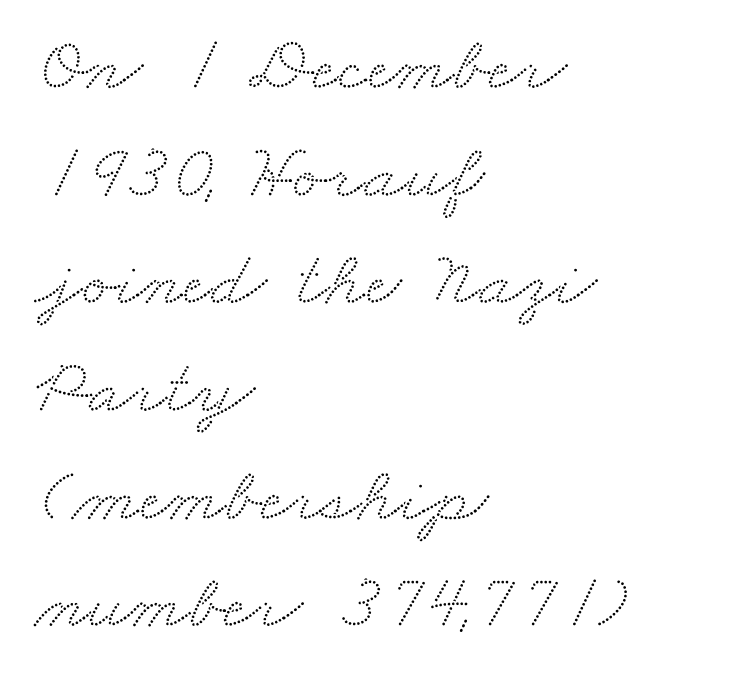
Q: Is the typeface a serif or a sans-serif typeface? A: Serif.
Q: Is the text underlined? A: No.
Q: How is the paragraph aligned? A: Left-aligned.
Q: Is the spacing between letters normal or unusually wide? A: Normal.
Q: Is the spacing between lines tight, normal or loose? A: Normal.
Q: Width (condensed, normal, or wide)? A: Wide.
Q: Stroke contrast? A: Medium.
Q: x-height? A: Small.
Q: Monospaced? A: No.
